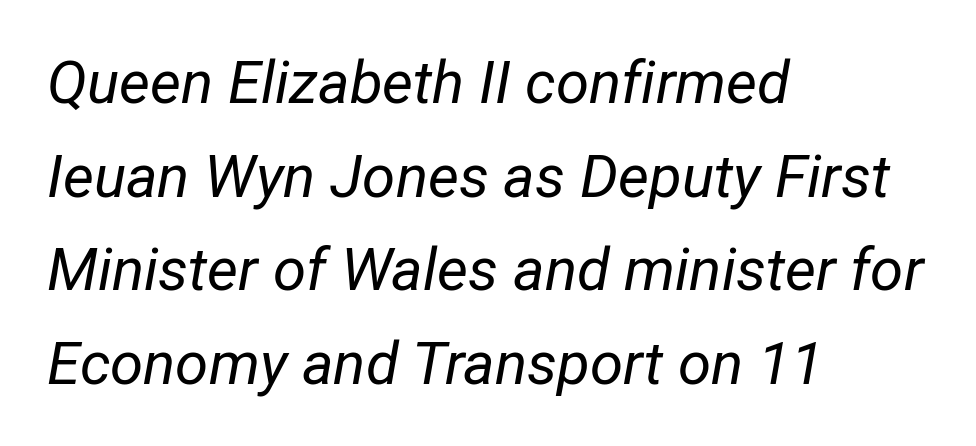
{"italic": "yes", "lean": "right", "slant_degrees": 12, "bold": "no", "weight": "regular", "width": "condensed", "stroke_contrast": "low", "x_height": "medium", "monospaced": "no", "underline": "no", "align": "left", "line_spacing": "normal", "line_spacing_ratio": 1.56, "letter_spacing": "normal", "letter_spacing_em": 0.0, "glyph_px": 60}
